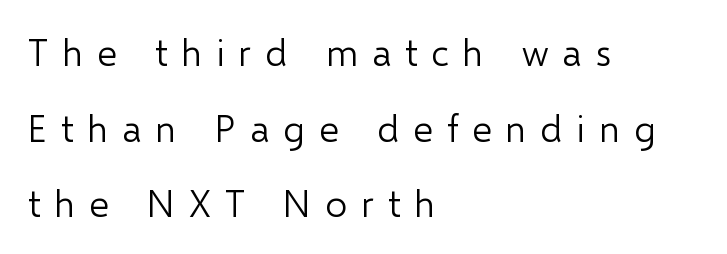
Tall strokes in this sample are plumb rather than angled. Nope, no serifs anywhere on these letters. Plain, unruled lines of type. Character widths vary here, with narrow letters taking less room than wide ones. Typeset ragged right — the left edge is the straight one. Stem width sits at or under what a default text font uses.
